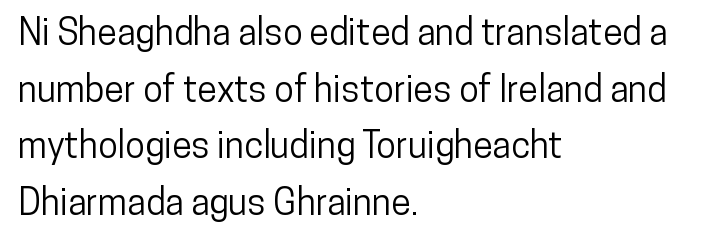
The image shows 36 px condensed sans-serif type, upright; set left-aligned, normal line spacing (1.57x), normal letter spacing, not underlined; low stroke contrast and a medium x-height.
